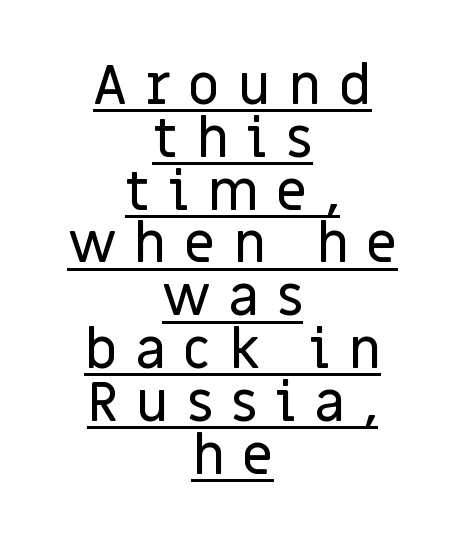
These lines are composed in type without serifs. Does extra space separate the letters? Yes, quite a lot of it. You could barely slide anything between these rows. Ascenders rise straight up at ninety degrees. Has an underline been added? It has.
